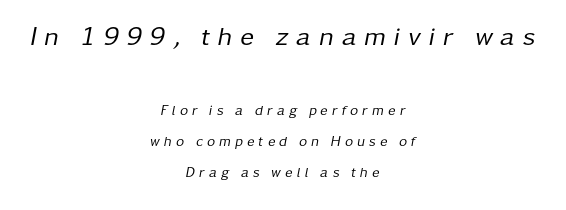
Q: Is the text bold? A: No.
Q: Is the text italic (slanted)? A: Yes, it leans right by about 11 degrees.
Q: Is the text underlined? A: No.
Q: How is the paragraph aligned? A: Centered.
Q: Is the spacing between letters normal or unusually wide? A: Unusually wide.
Q: Is the spacing between lines tight, normal or loose? A: Loose.
Q: Which block of text is set in a larger size, the first (top) or the second (bottom)? A: The first (top) one.
